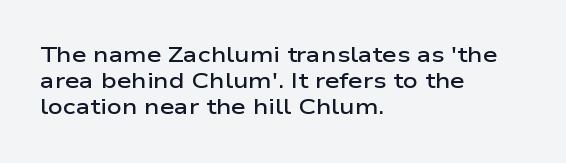
Set as a demibold, roughly 600 on the weight scale. Letter spacing: default. Where is the straight margin? On the left. Designer's note — italics off, roman on. Descenders are the only things crossing below the line.
